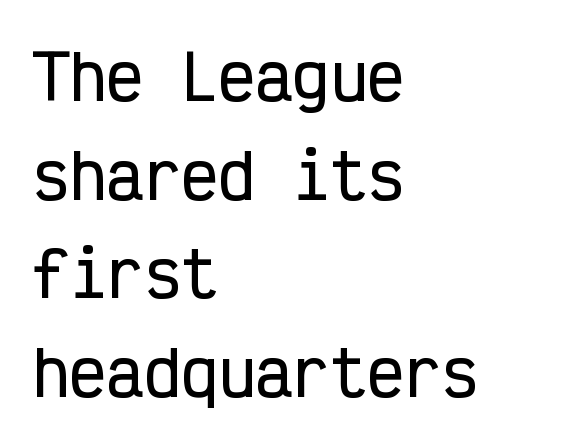
The image shows 62 px condensed sans-serif type, upright, monospaced; set left-aligned, normal line spacing (1.59x), normal letter spacing, not underlined; low stroke contrast and a medium x-height.
